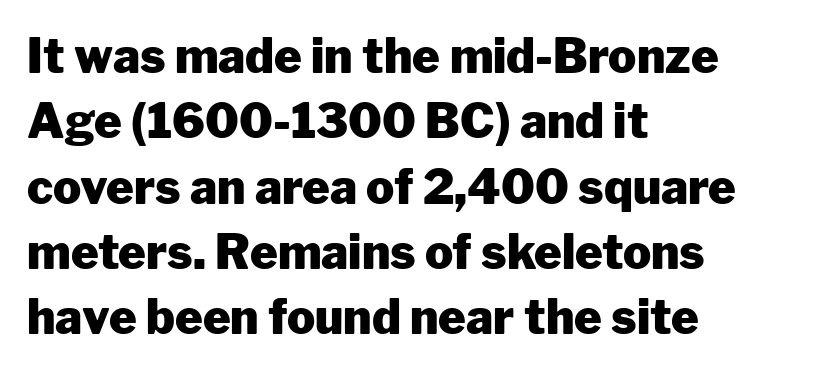
Q: Is the text bold? A: Yes.
Q: Is the text italic (slanted)? A: No, it is upright.
Q: Is the typeface a serif or a sans-serif typeface? A: Sans-serif.
Q: Is the text underlined? A: No.
Q: How is the paragraph aligned? A: Left-aligned.
Q: Is the spacing between letters normal or unusually wide? A: Normal.
Q: Is the spacing between lines tight, normal or loose? A: Normal.
Q: Width (condensed, normal, or wide)? A: Normal.
Q: Stroke contrast? A: Low.
Q: x-height? A: Medium.
Q: Monospaced? A: No.
